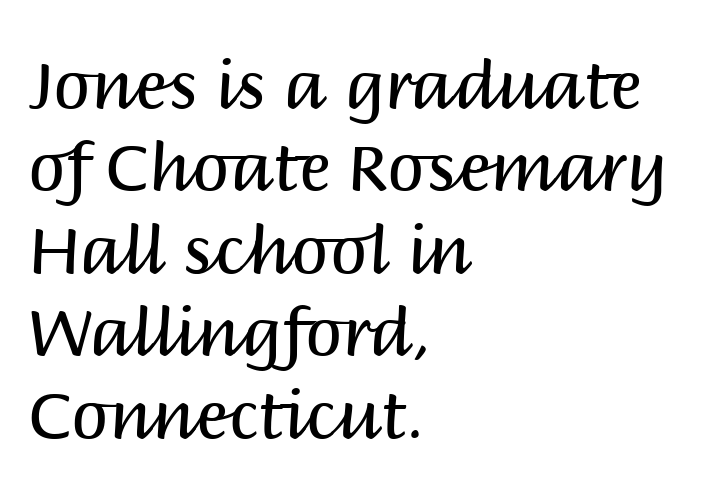
The image shows 66 px regular-weight sans-serif type; set left-aligned, normal line spacing (1.25x), normal letter spacing, not underlined; medium stroke contrast and a large x-height.
